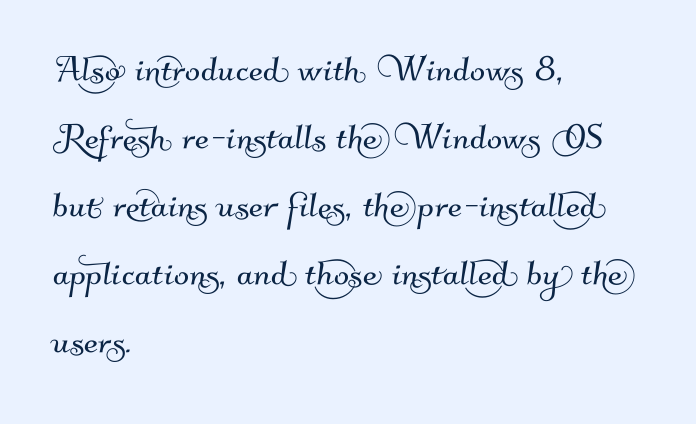
The rendering anchors every line to the left-hand side. The glyphs in this specimen are sans serif. Underlining? Definitely not there. The gaps between neighbouring characters are ordinary and unremarkable. The letters advance in unequal steps, a hallmark of proportional type. The lines sit at an ordinary, default distance from one another.
